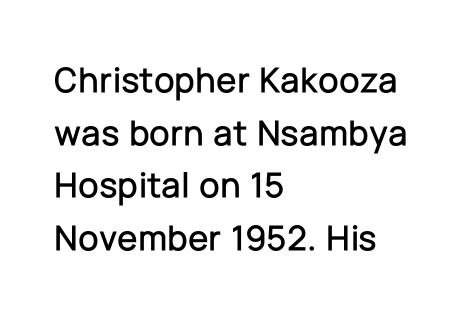
Anything drawn beneath the words? Only blank space. A sans-serif font was chosen for this passage. The type is set solid horizontally, with unmodified tracking. The rag falls on the right side of this text block. Varying glyph widths throughout — classic text-font behaviour.
